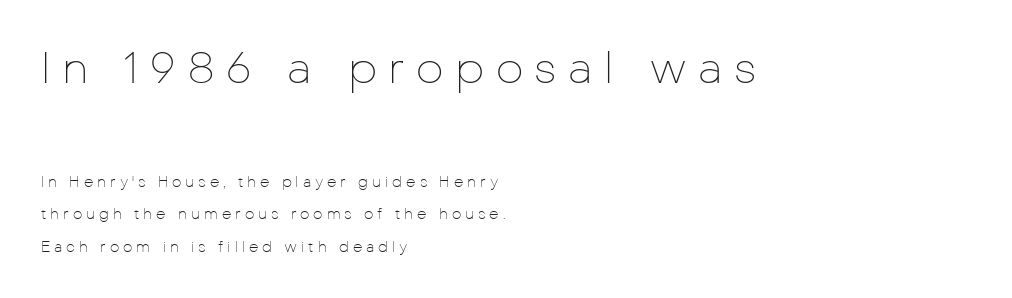
This rendering widens character spacing well past its baseline value. In terms of leading, this rendering errs on the spacious side. Rule under the text: the space is simply empty. The weight tops out at a normal text grade. I'd call this a sans setting — the letters go barefoot.
